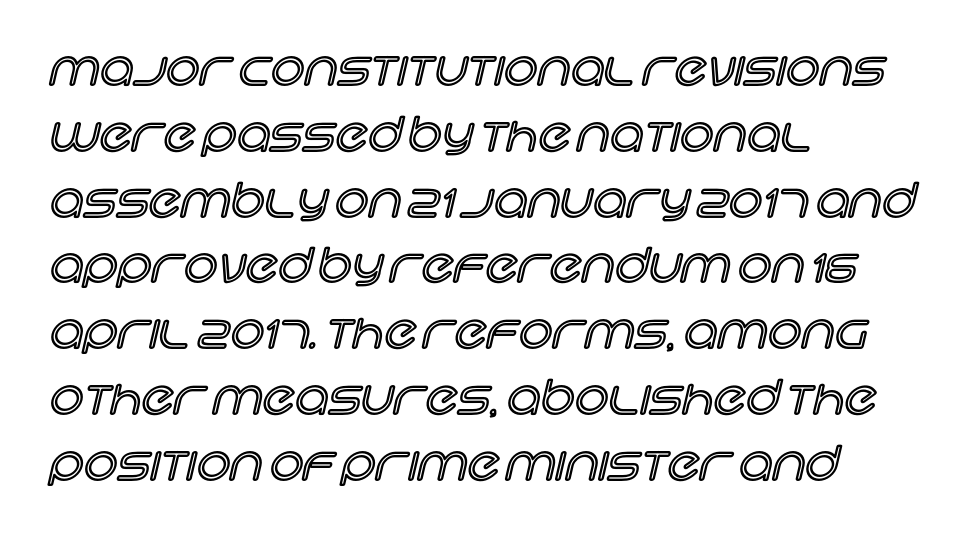
Q: Is the text italic (slanted)? A: Yes.
Q: Is the text underlined? A: No.
Q: How is the paragraph aligned? A: Left-aligned.
Q: Is the spacing between letters normal or unusually wide? A: Normal.
Q: Is the spacing between lines tight, normal or loose? A: Normal.
Q: Width (condensed, normal, or wide)? A: Normal.
Q: x-height? A: Large.
Q: Monospaced? A: No.
